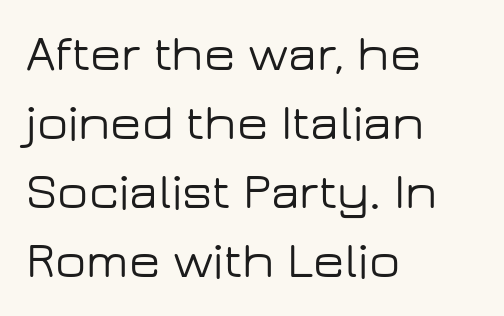
This sample uses a sans-serif face. The words here are not underlined. Reading down the column, the eye jumps a familiar distance to each next line. Notice how the passage keeps a crisp vertical edge on the left only.
